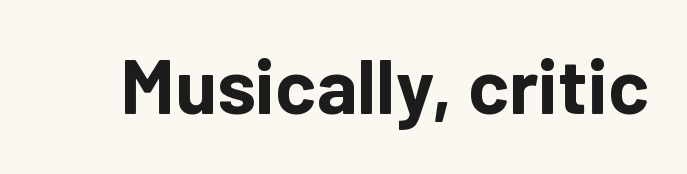
Q: Is the text bold? A: Yes.
Q: Is the text italic (slanted)? A: No, it is upright.
Q: Is the typeface a serif or a sans-serif typeface? A: Sans-serif.
Q: Is the text underlined? A: No.
Q: Is the spacing between letters normal or unusually wide? A: Normal.
Q: Width (condensed, normal, or wide)? A: Normal.
Q: Stroke contrast? A: Low.
Q: x-height? A: Medium.
Q: Monospaced? A: No.
